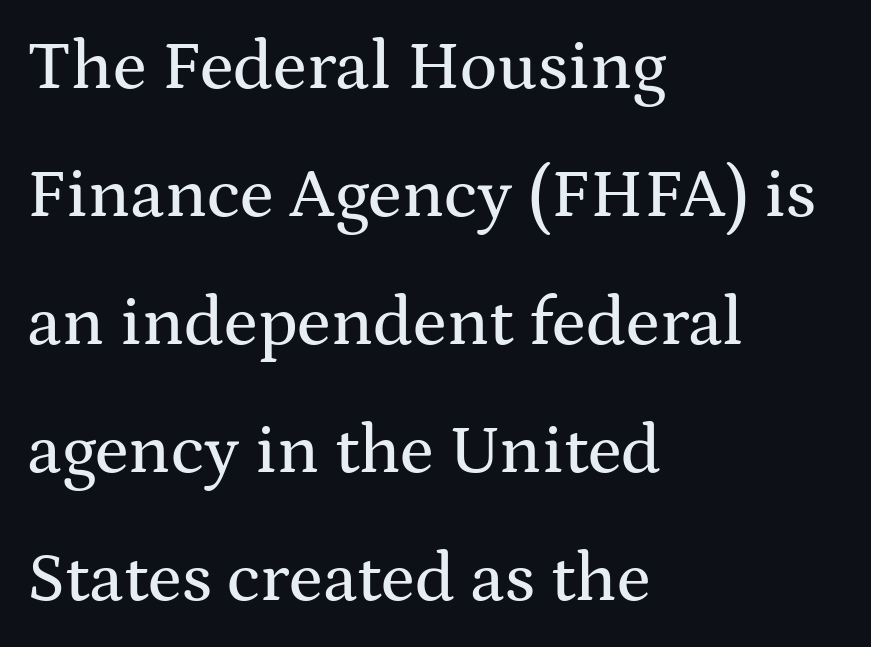
{"serif": "yes", "italic": "no", "width": "wide", "stroke_contrast": "medium", "x_height": "medium", "monospaced": "no", "underline": "no", "align": "left", "line_spacing_ratio": 1.83, "letter_spacing": "normal", "letter_spacing_em": 0.0, "glyph_px": 70}
